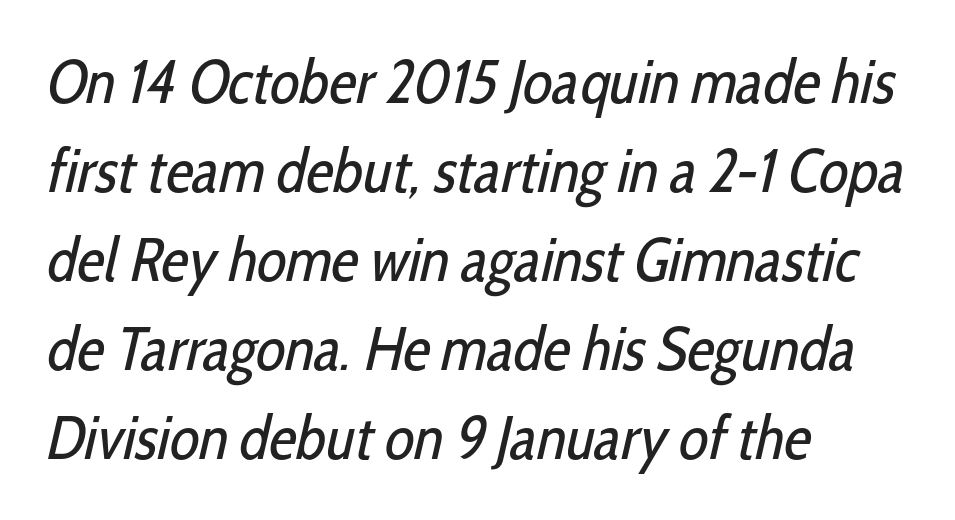
Q: Is the text bold? A: No.
Q: Is the typeface a serif or a sans-serif typeface? A: Sans-serif.
Q: Is the text underlined? A: No.
Q: How is the paragraph aligned? A: Left-aligned.
Q: Is the spacing between letters normal or unusually wide? A: Normal.
Q: Is the spacing between lines tight, normal or loose? A: Normal.
Q: Width (condensed, normal, or wide)? A: Condensed.
Q: Stroke contrast? A: Low.
Q: x-height? A: Medium.
Q: Monospaced? A: No.
